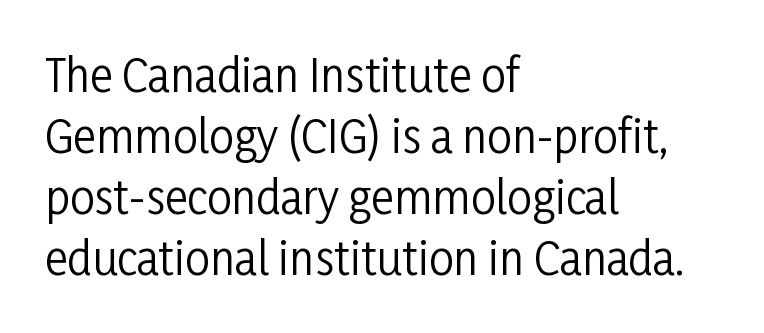
{"serif": "no", "italic": "no", "bold": "no", "weight": "regular", "width": "condensed", "stroke_contrast": "low", "x_height": "medium", "monospaced": "no", "underline": "no", "align": "left", "line_spacing": "normal", "line_spacing_ratio": 1.39, "letter_spacing": "normal", "letter_spacing_em": 0.0, "glyph_px": 44}
